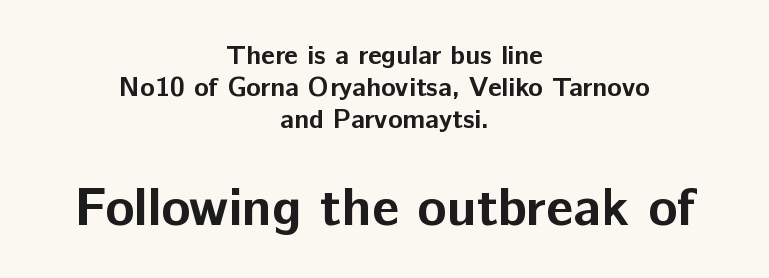
Q: Is the text bold? A: Yes.
Q: Is the text italic (slanted)? A: No, it is upright.
Q: Is the typeface a serif or a sans-serif typeface? A: Sans-serif.
Q: Is the text underlined? A: No.
Q: How is the paragraph aligned? A: Centered.
Q: Is the spacing between letters normal or unusually wide? A: Normal.
Q: Which block of text is set in a larger size, the first (top) or the second (bottom)? A: The second (bottom) one.
Q: Width (condensed, normal, or wide)? A: Normal.
Q: Stroke contrast? A: Low.
Q: x-height? A: Medium.
Q: Monospaced? A: No.
